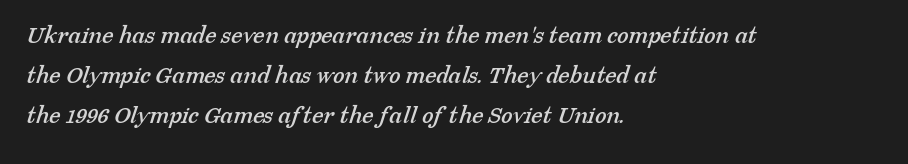
The image shows 26 px text type; set left-aligned, normal line spacing (1.53x), normal letter spacing, not underlined.
